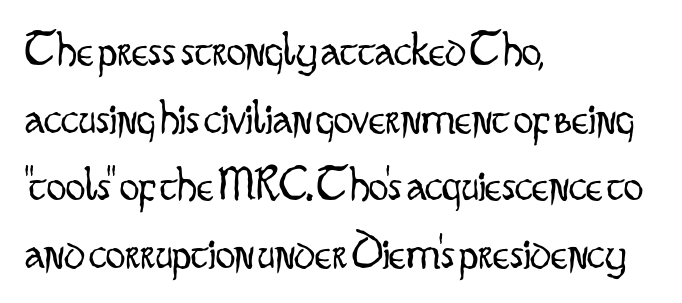
The font's upright variant was chosen for this text. The passage is arranged the way most books set body copy — flush left. Check the space under the baseline: it is left empty. Character widths vary here, with narrow letters taking less room than wide ones. You can tell from the bare stems that sans-serif type was used.
